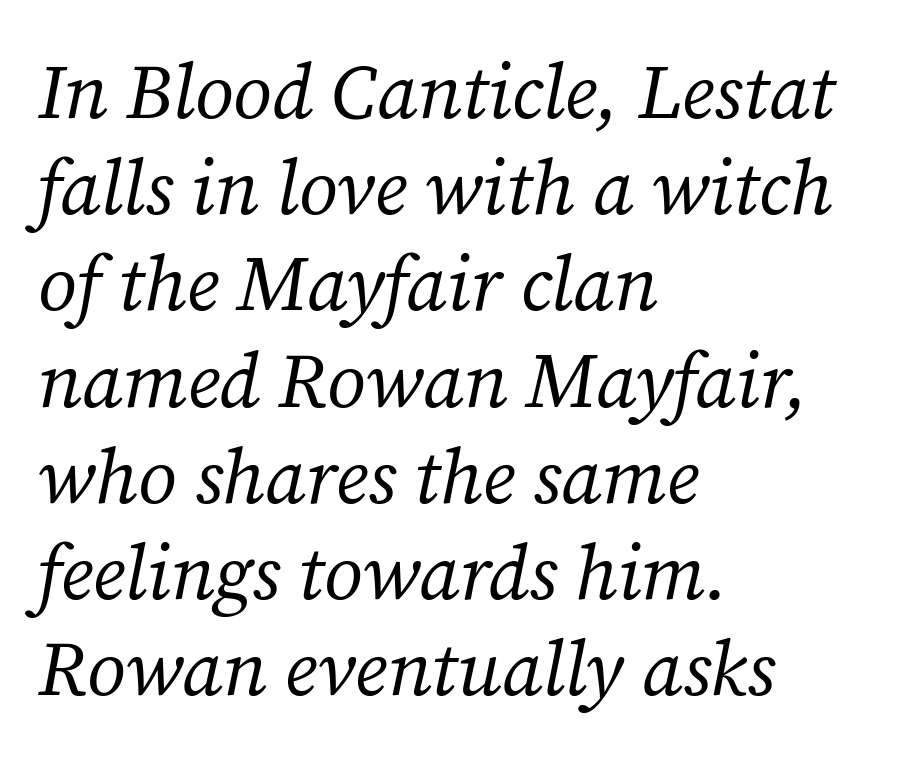
In CSS terms this would be text-align: left. The face used here is proportionally spaced, like ordinary book or web type. How would I describe the line gaps? Plain and ordinary. The space directly below the letters is spotless.
